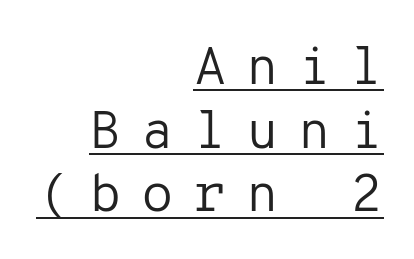
The image shows 53 px regular-weight sans-serif type, upright, monospaced; set right-aligned, line spacing 1.2x, unusually wide letter spacing (+0.37 em), underlined; low stroke contrast and a medium x-height.
